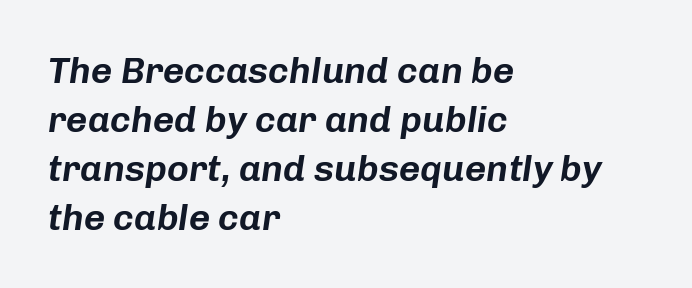
The image shows 37 px text type, italic (leaning right); set left-aligned, normal line spacing (1.32x), normal letter spacing, not underlined; low stroke contrast and a medium x-height.
